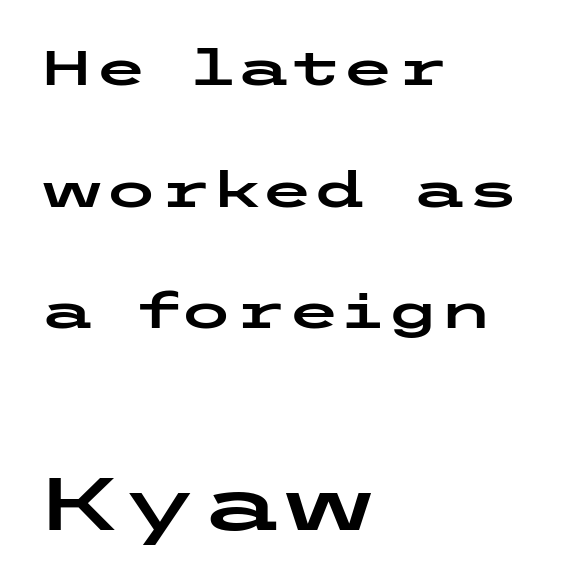
The image shows 73 px wide sans-serif type, upright; set left-aligned, loose line spacing (2.48x), normal letter spacing, not underlined; the second (bottom) block is 1.49x larger; low stroke contrast and a medium x-height.
